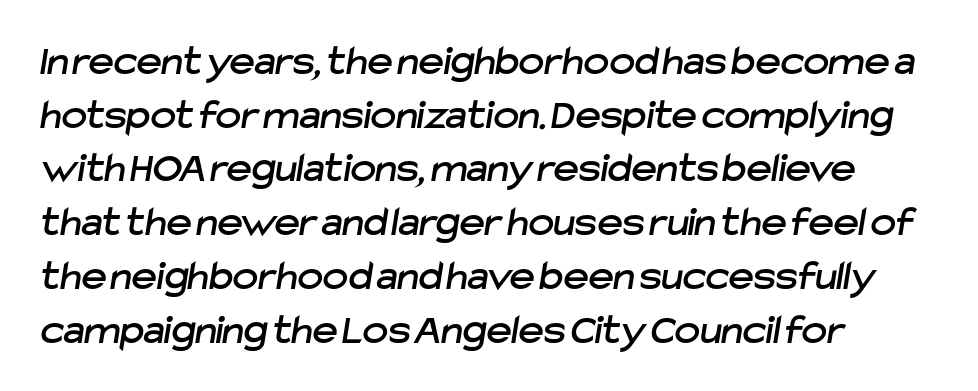
The image shows 43 px sans-serif type; set left-aligned, normal line spacing (1.25x), normal letter spacing, not underlined; low stroke contrast and a medium x-height.
